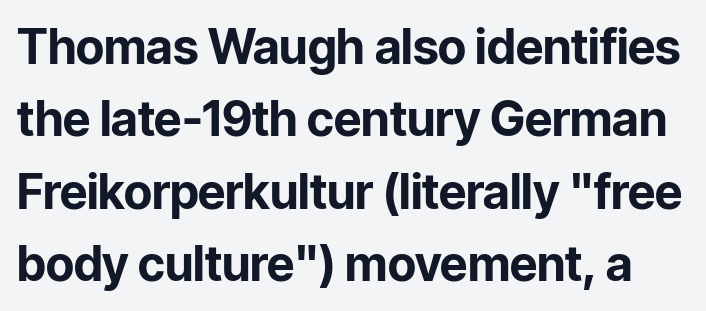
The image shows 48 px bold sans-serif type, upright; set normal line spacing (1.51x), normal letter spacing, not underlined; low stroke contrast and a medium x-height.
